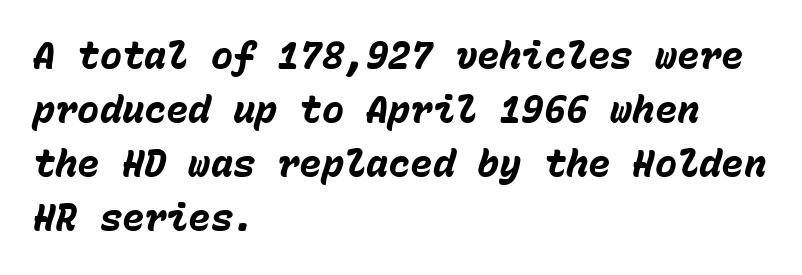
The image shows 37 px heavy type, italic (leaning right), monospaced; set left-aligned, normal line spacing (1.46x), normal letter spacing, not underlined; low stroke contrast and a medium x-height.
